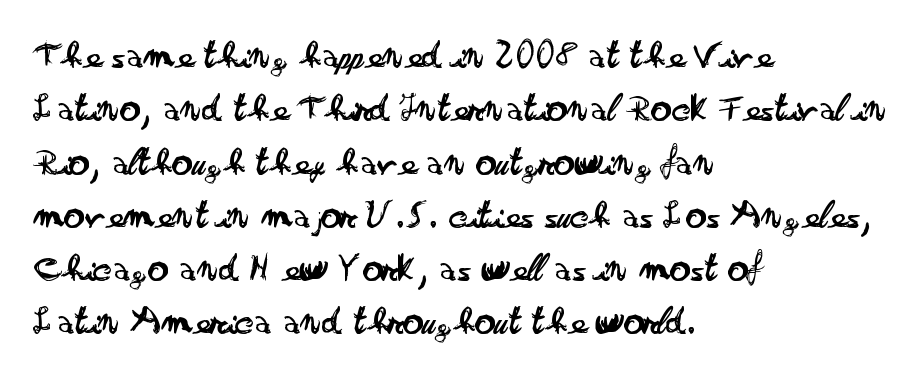
Q: Is the text bold? A: No.
Q: Is the text italic (slanted)? A: No, it is upright.
Q: Is the typeface a serif or a sans-serif typeface? A: Sans-serif.
Q: Is the text underlined? A: No.
Q: How is the paragraph aligned? A: Left-aligned.
Q: Is the spacing between letters normal or unusually wide? A: Normal.
Q: Is the spacing between lines tight, normal or loose? A: Normal.
Q: Width (condensed, normal, or wide)? A: Wide.
Q: Stroke contrast? A: Low.
Q: x-height? A: Small.
Q: Monospaced? A: No.
